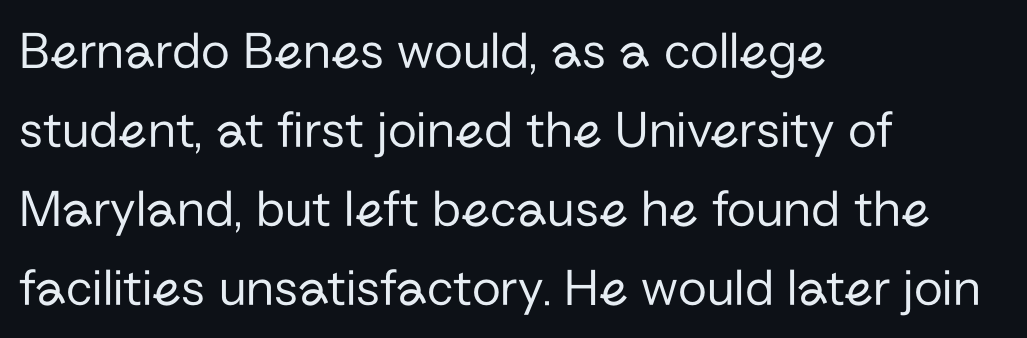
Q: Is the text bold? A: No.
Q: Is the text italic (slanted)? A: No, it is upright.
Q: Is the typeface a serif or a sans-serif typeface? A: Sans-serif.
Q: Is the text underlined? A: No.
Q: How is the paragraph aligned? A: Left-aligned.
Q: Is the spacing between letters normal or unusually wide? A: Normal.
Q: Is the spacing between lines tight, normal or loose? A: Normal.
Q: Width (condensed, normal, or wide)? A: Normal.
Q: Stroke contrast? A: Low.
Q: x-height? A: Medium.
Q: Monospaced? A: No.
